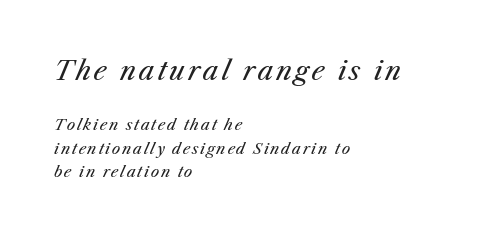
Q: Is the text bold? A: No.
Q: Is the text italic (slanted)? A: Yes, it leans right by about 25 degrees.
Q: Is the text underlined? A: No.
Q: How is the paragraph aligned? A: Left-aligned.
Q: Is the spacing between lines tight, normal or loose? A: Normal.
Q: Which block of text is set in a larger size, the first (top) or the second (bottom)? A: The first (top) one.
